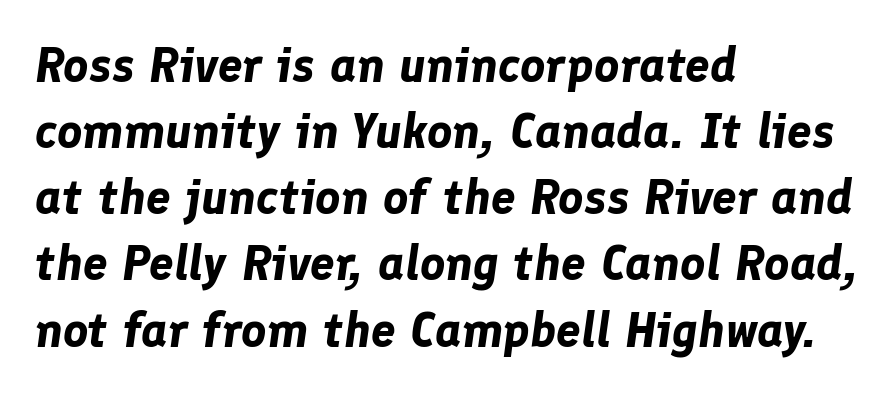
{"italic": "yes", "lean": "right", "slant_degrees": 8, "bold": "yes", "weight": "bold", "width": "normal", "stroke_contrast": "low", "x_height": "medium", "monospaced": "no", "underline": "no", "align": "left", "line_spacing": "normal", "line_spacing_ratio": 1.35, "letter_spacing": "normal", "letter_spacing_em": 0.0, "glyph_px": 49}
